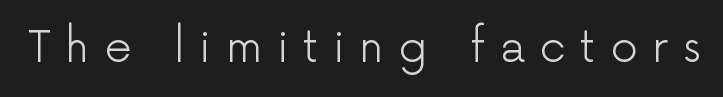
{"serif": "no", "italic": "no", "bold": "no", "weight": "light", "width": "normal", "stroke_contrast": "low", "x_height": "medium", "monospaced": "no", "underline": "no", "letter_spacing": "wide", "letter_spacing_em": 0.34, "glyph_px": 43}
